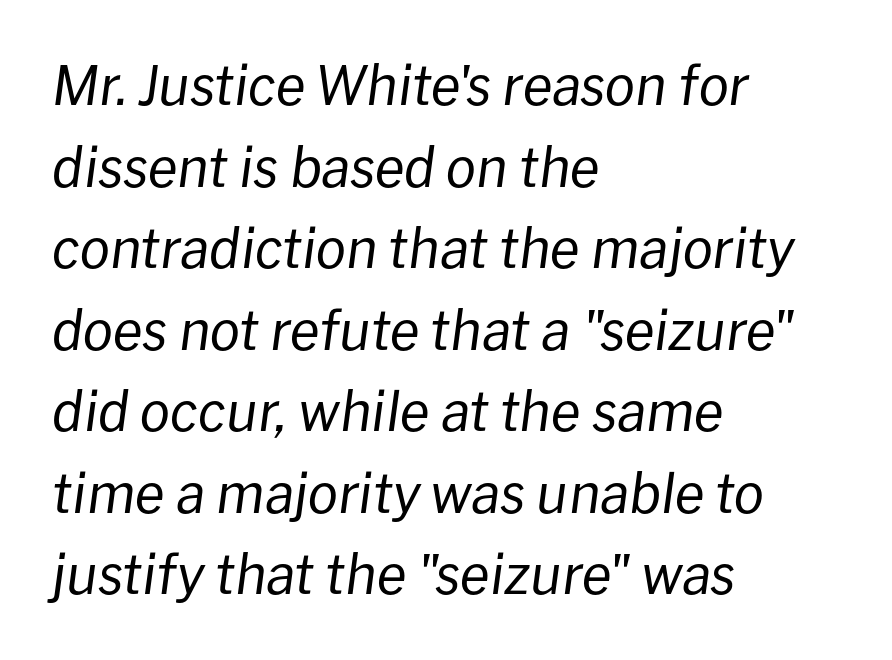
The image shows 54 px regular-weight type, italic (leaning right); set left-aligned, normal line spacing (1.51x), normal letter spacing, not underlined; low stroke contrast and a medium x-height.
